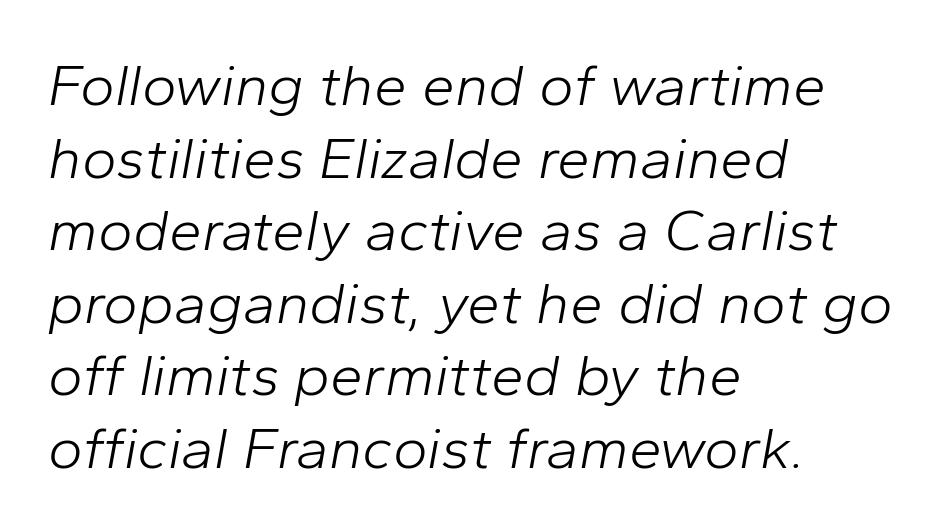
{"italic": "yes", "lean": "right", "slant_degrees": 10, "bold": "no", "weight": "light", "width": "normal", "stroke_contrast": "low", "x_height": "medium", "monospaced": "no", "underline": "no", "align": "left", "line_spacing_ratio": 1.23, "letter_spacing": "normal", "letter_spacing_em": 0.0, "glyph_px": 59}
